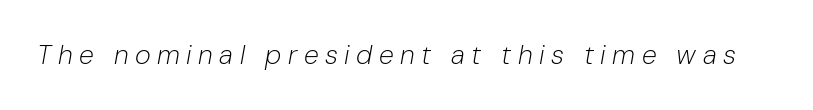
The image shows 27 px text type, italic (leaning right); set unusually wide letter spacing (+0.24 em), not underlined.
